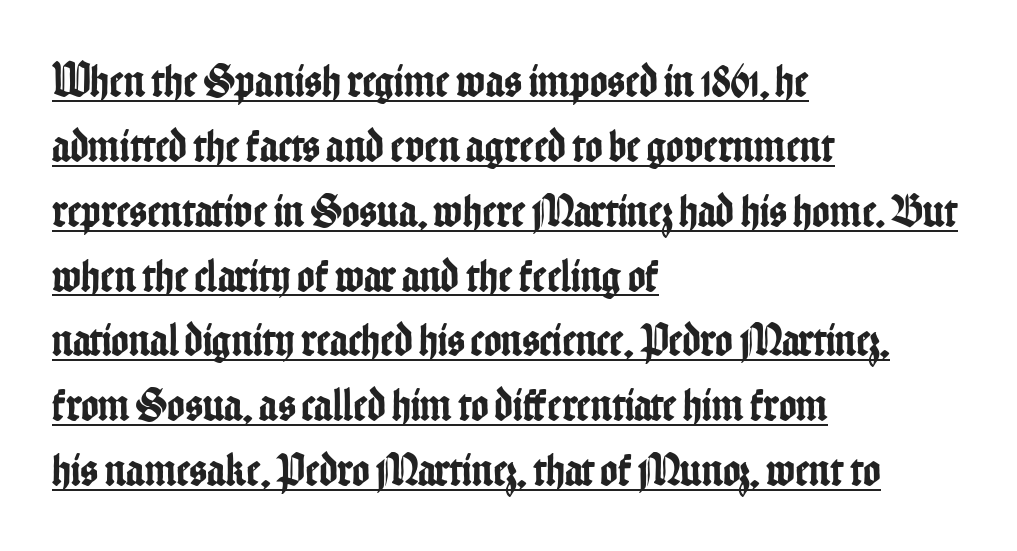
The image shows 47 px condensed sans-serif type, upright; set left-aligned, normal line spacing (1.38x), normal letter spacing, underlined; low stroke contrast and a medium x-height.
